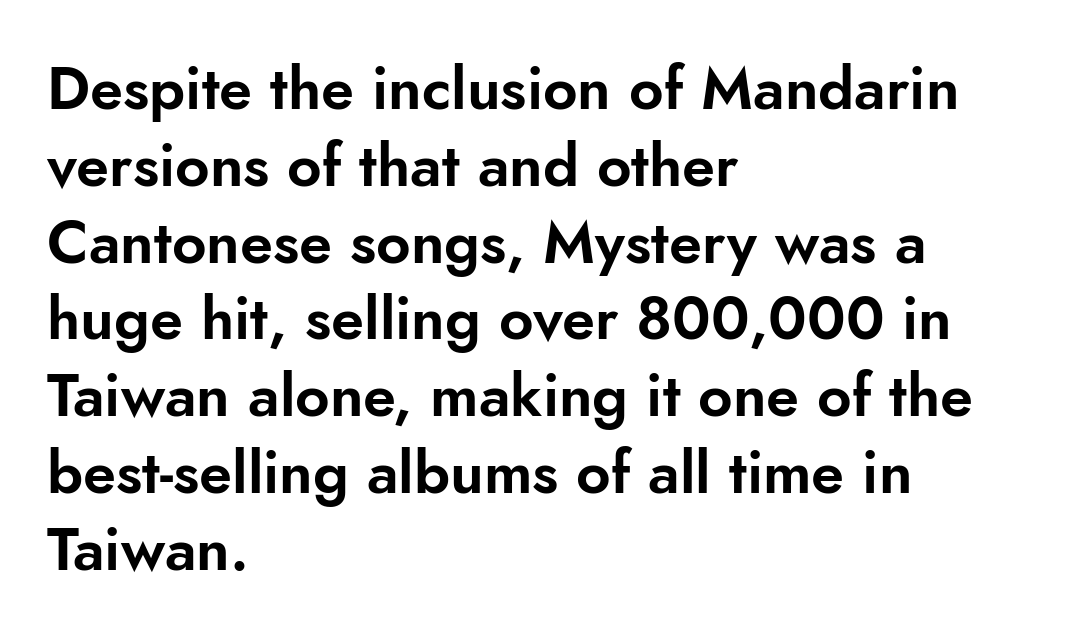
Q: Is the text italic (slanted)? A: No, it is upright.
Q: Is the typeface a serif or a sans-serif typeface? A: Sans-serif.
Q: Is the text underlined? A: No.
Q: How is the paragraph aligned? A: Left-aligned.
Q: Is the spacing between letters normal or unusually wide? A: Normal.
Q: Is the spacing between lines tight, normal or loose? A: Normal.
Q: Width (condensed, normal, or wide)? A: Normal.
Q: Stroke contrast? A: Low.
Q: x-height? A: Small.
Q: Monospaced? A: No.
